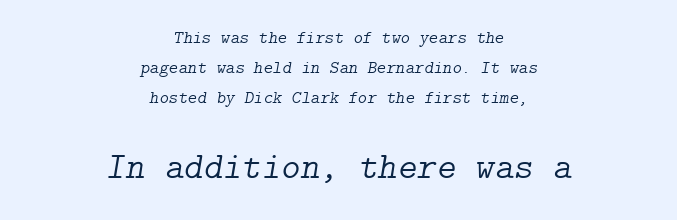
Does the bottom block carry the larger type? Yes, it does. This sample uses an oblique cut, with every glyph tilted off the vertical. Regarding serifs, this sample has them. Heaviness? Minimal to ordinary, like unemphasized prose. Short and long lines alike share a common midpoint. What stands out about the letter spacing? Nothing — it is the standard amount.
